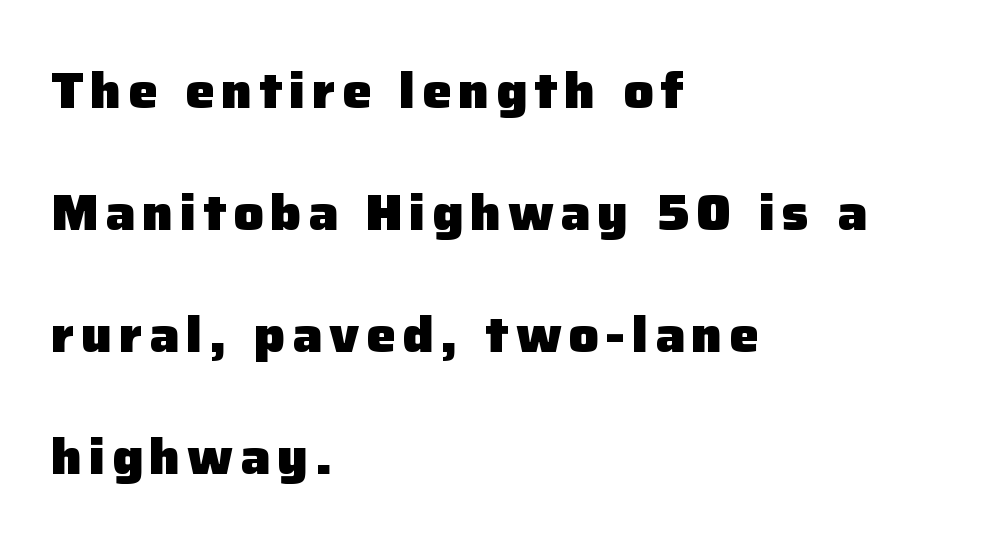
Ordinary non-slanted type is in use. The passage shown is typed in a proportional face where columns would drift. The specimen omits any rule beneath the text block's lines. A typesetter would call this leading open, well beyond the default. Horizontally, the lines are justified to the leading edge only. Nothing sits at the stroke ends, so this counts as sans-serif.
